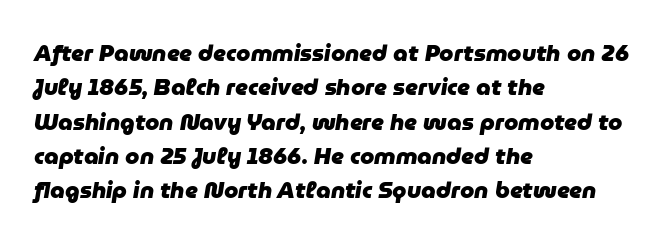
{"italic": "yes", "lean": "right", "slant_degrees": 9, "bold": "yes", "underline": "no", "align": "left", "line_spacing": "normal", "line_spacing_ratio": 1.49, "letter_spacing": "normal", "letter_spacing_em": 0.0, "glyph_px": 23}
